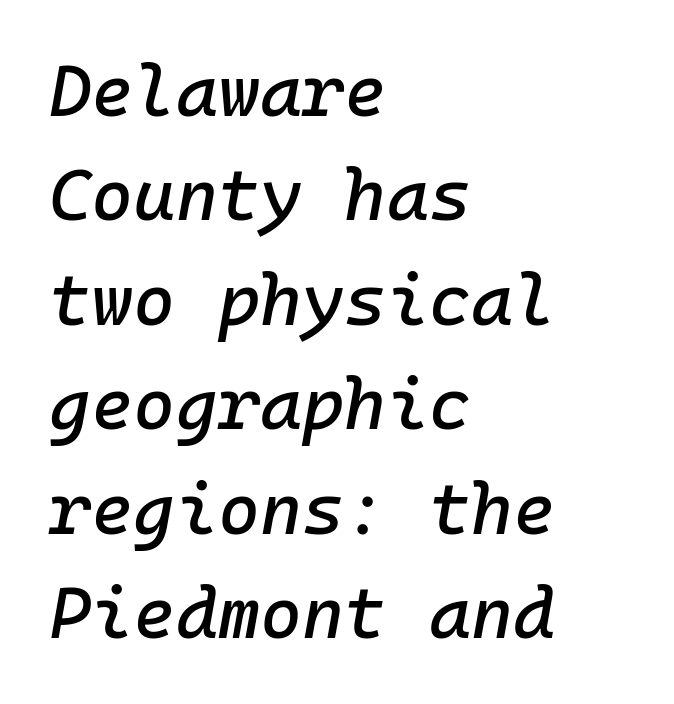
{"italic": "yes", "lean": "right", "slant_degrees": 10, "width": "normal", "stroke_contrast": "low", "x_height": "medium", "monospaced": "yes", "underline": "no", "align": "left", "line_spacing": "normal", "line_spacing_ratio": 1.45, "letter_spacing": "normal", "letter_spacing_em": 0.0, "glyph_px": 72}
